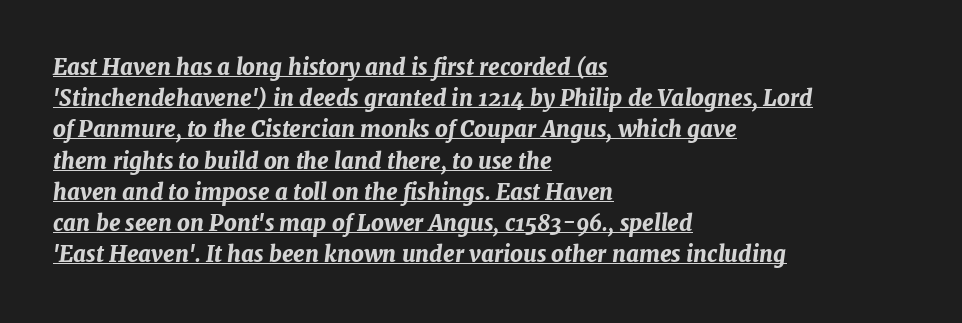
Chunky letters — that's bold for sure. Casual observation: everything's shoved over to the left. You can see a thin bar hugging the bottom of the glyphs. These lines sit exactly where default settings would place them. Caption: standard tracking, unaltered. Posture: slanted.
